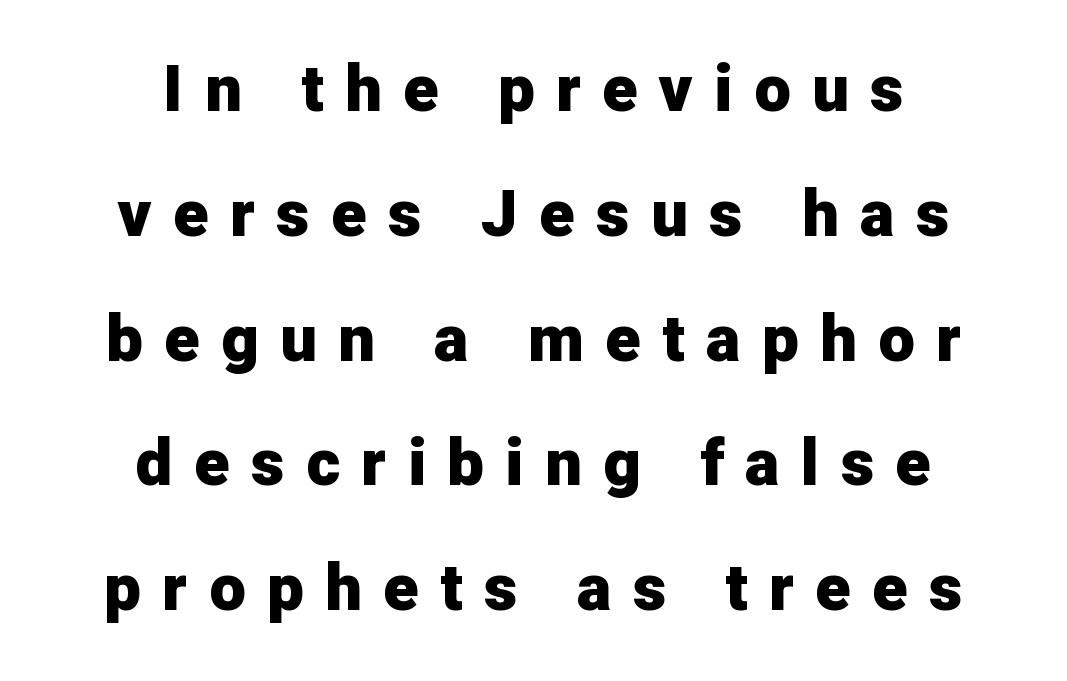
The image shows 65 px heavy sans-serif type, upright; set centered, loose line spacing (1.92x), unusually wide letter spacing (+0.33 em), not underlined; low stroke contrast and a medium x-height.
